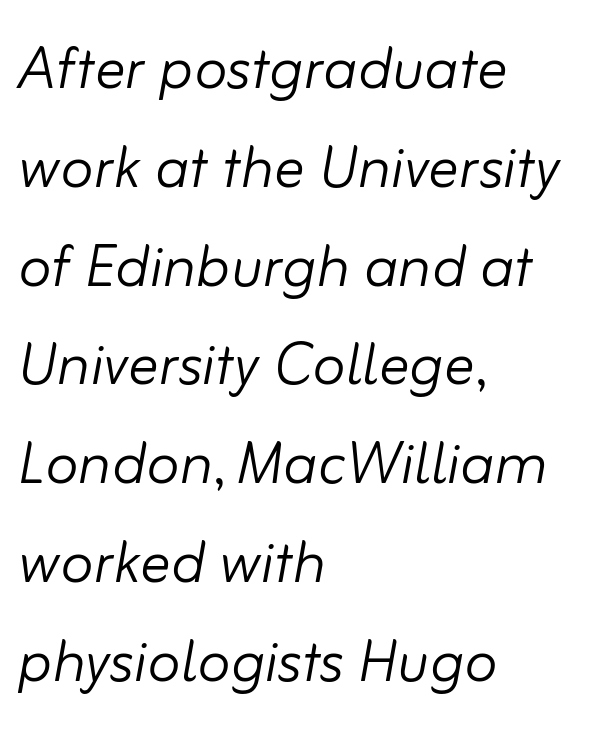
{"italic": "yes", "lean": "right", "slant_degrees": 10, "bold": "no", "weight": "light", "width": "normal", "stroke_contrast": "low", "x_height": "small", "monospaced": "no", "underline": "no", "align": "left", "line_spacing": "normal", "line_spacing_ratio": 1.3, "letter_spacing": "normal", "letter_spacing_em": 0.0, "glyph_px": 76}
